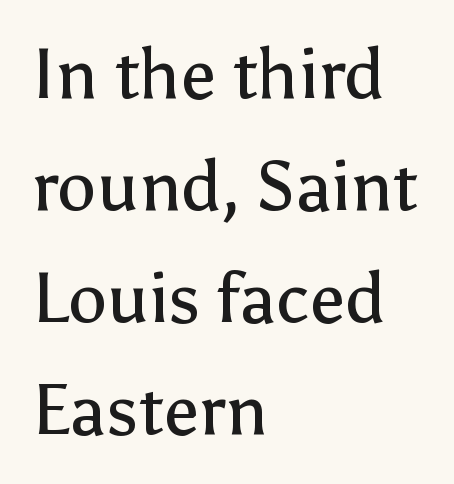
Underline: absent. Spacing verdict: proportional, widths tailored to each character. Tracking value appears to be zero — textbook default spacing. A quiet, ordinary-to-light weight characterises the typeface. Ordinary non-slanted type is in use. How would I describe the line gaps? Plain and ordinary.
